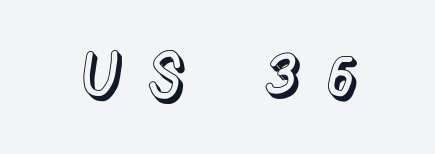
The image shows 61 px text type; set unusually wide letter spacing (+0.44 em), not underlined; a medium x-height.
